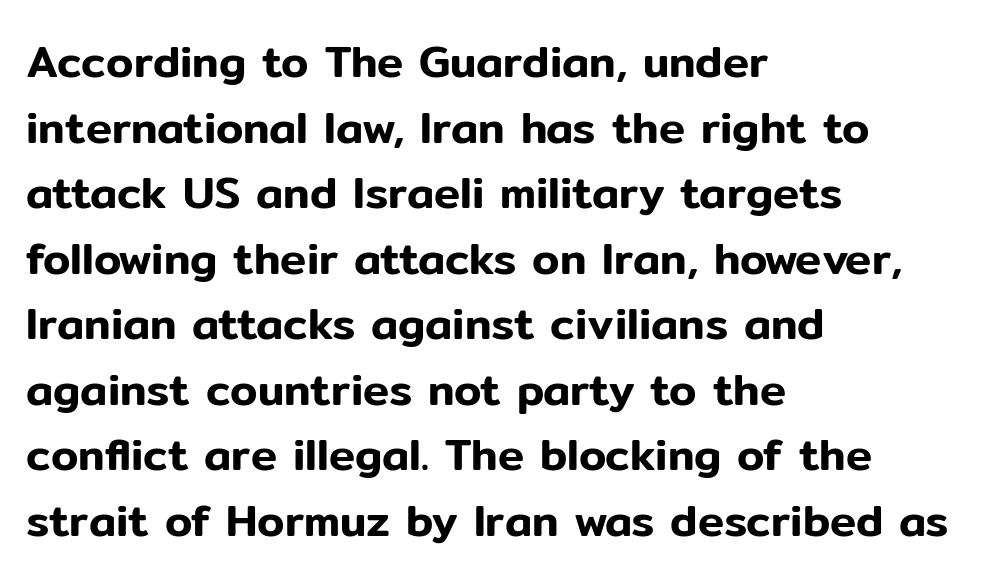
{"serif": "no", "italic": "no", "width": "normal", "stroke_contrast": "low", "x_height": "medium", "monospaced": "no", "underline": "no", "align": "left", "line_spacing": "normal", "line_spacing_ratio": 1.49, "letter_spacing": "normal", "letter_spacing_em": 0.0, "glyph_px": 44}
